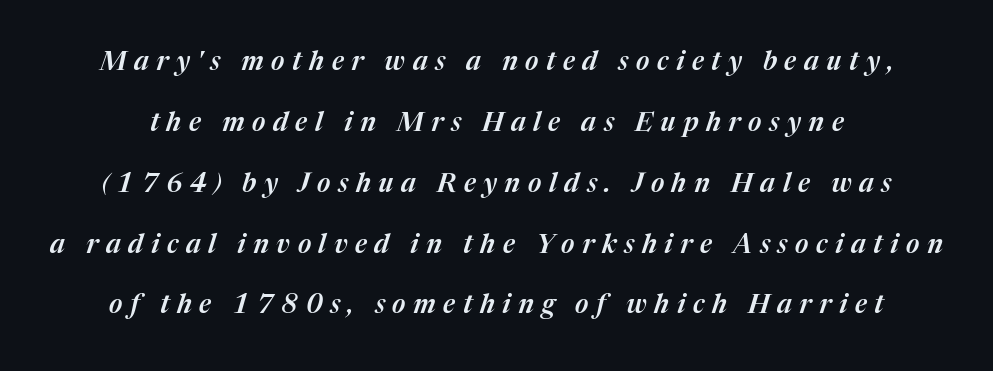
{"italic": "yes", "lean": "right", "slant_degrees": 17, "underline": "no", "line_spacing": "loose", "line_spacing_ratio": 2.34, "letter_spacing": "wide", "letter_spacing_em": 0.29, "glyph_px": 26}
